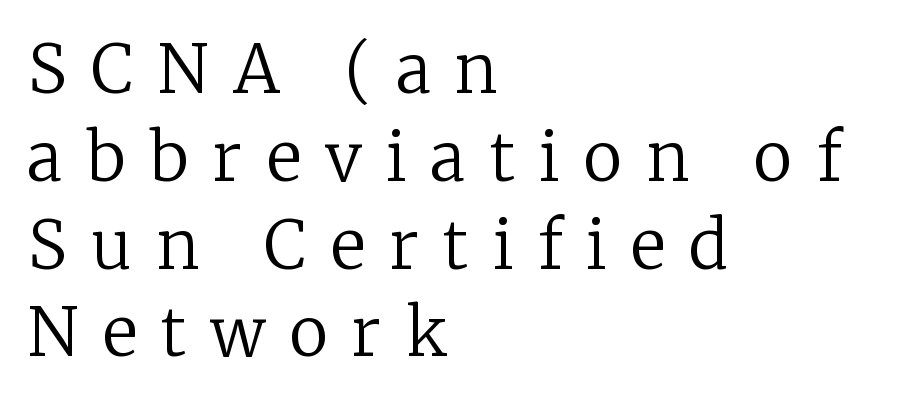
{"serif": "yes", "italic": "no", "bold": "no", "weight": "regular", "width": "normal", "stroke_contrast": "low", "x_height": "medium", "monospaced": "no", "underline": "no", "align": "left", "line_spacing": "normal", "line_spacing_ratio": 1.33, "letter_spacing": "wide", "letter_spacing_em": 0.37, "glyph_px": 66}
